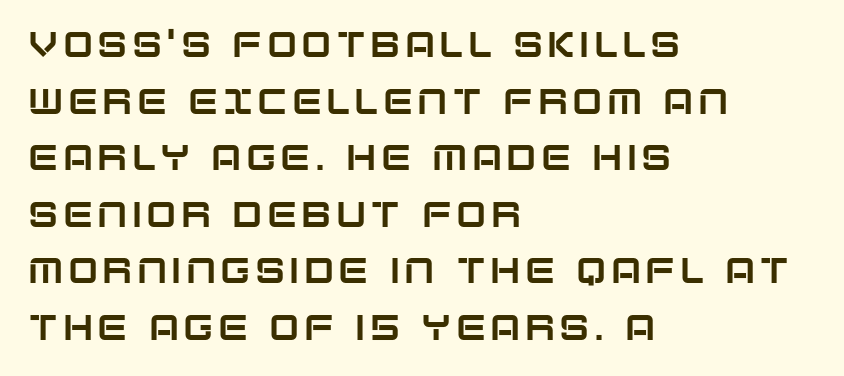
Line starts are locked; line ends wander. This sample keeps an unexceptional amount of space between lines. Check where the strokes stop: nothing finishes them off — pure sans. Quick note: not italic, upright. Proportional: the letters do not fall into vertical columns. A bare baseline throughout the passage.
